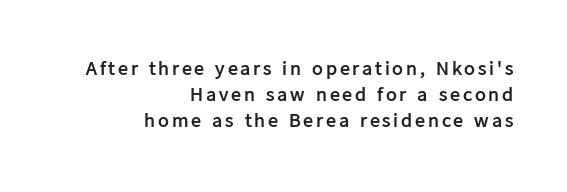
Q: Is the text bold? A: Yes.
Q: Is the text italic (slanted)? A: No, it is upright.
Q: Is the text underlined? A: No.
Q: How is the paragraph aligned? A: Right-aligned.
Q: Is the spacing between lines tight, normal or loose? A: Normal.
